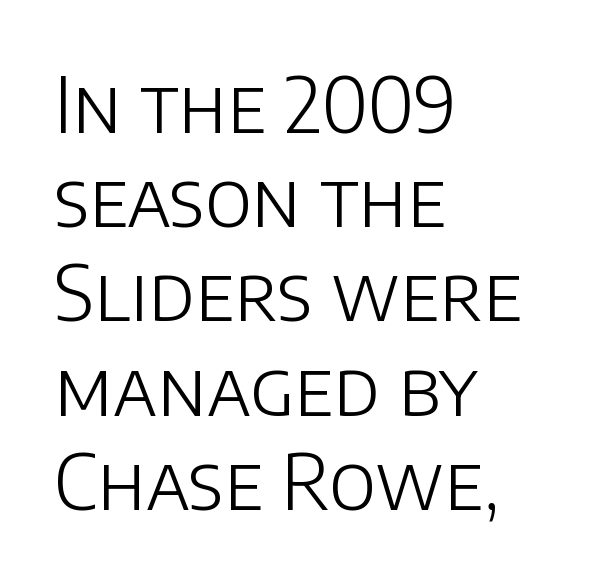
The image shows 76 px light sans-serif type, upright; set left-aligned, line spacing 1.24x, normal letter spacing, not underlined; low stroke contrast and a large x-height.
